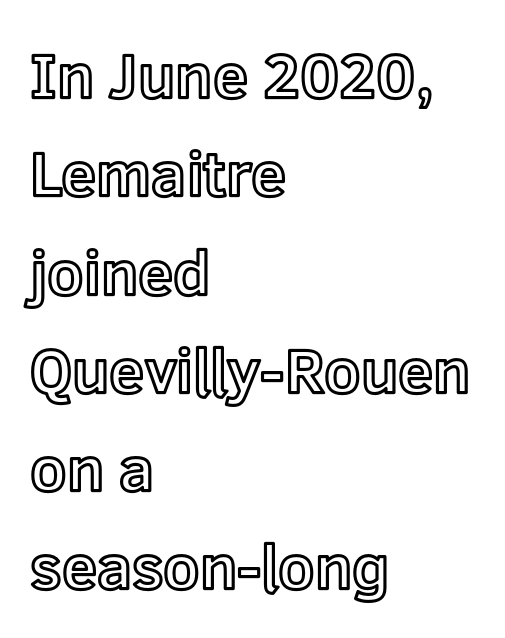
The image shows 63 px text type, upright; set left-aligned, normal line spacing (1.56x), normal letter spacing, not underlined; a medium x-height.
